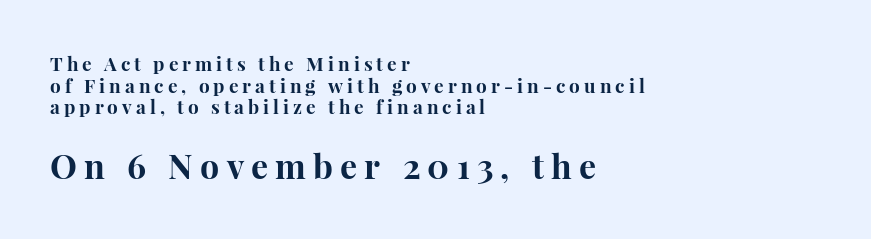
Q: Is the text bold? A: Yes.
Q: Is the text italic (slanted)? A: No, it is upright.
Q: Is the typeface a serif or a sans-serif typeface? A: Serif.
Q: Is the text underlined? A: No.
Q: How is the paragraph aligned? A: Left-aligned.
Q: Is the spacing between letters normal or unusually wide? A: Unusually wide.
Q: Is the spacing between lines tight, normal or loose? A: Tight.
Q: Which block of text is set in a larger size, the first (top) or the second (bottom)? A: The second (bottom) one.
Q: Width (condensed, normal, or wide)? A: Normal.
Q: Stroke contrast? A: High.
Q: x-height? A: Medium.
Q: Monospaced? A: No.
